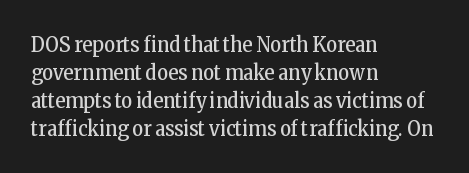
The paragraph has a hard left edge and a soft right edge. Rows of type keep a routine distance in the vertical direction. The letters sit at their default tracking, neither squeezed nor spread. Posture: vertical.
